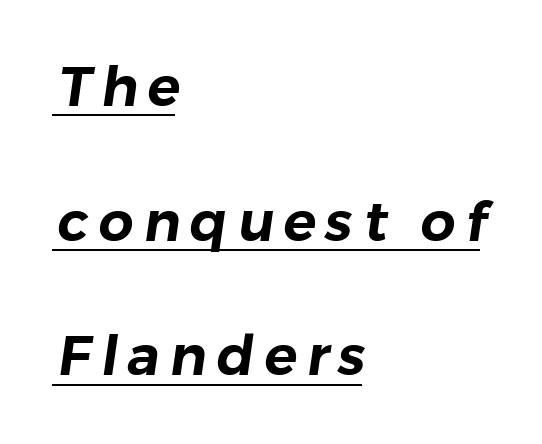
Q: Is the typeface a serif or a sans-serif typeface? A: Sans-serif.
Q: Is the text underlined? A: Yes.
Q: How is the paragraph aligned? A: Left-aligned.
Q: Is the spacing between lines tight, normal or loose? A: Loose.
Q: Width (condensed, normal, or wide)? A: Normal.
Q: Stroke contrast? A: Low.
Q: x-height? A: Medium.
Q: Monospaced? A: No.
